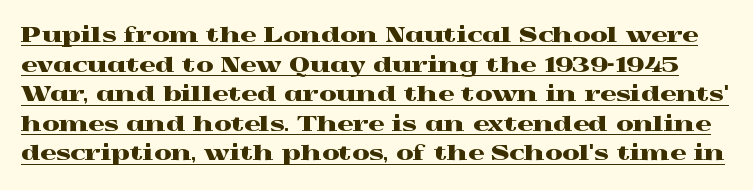
Q: Is the text italic (slanted)? A: No, it is upright.
Q: Is the text underlined? A: Yes.
Q: Is the spacing between letters normal or unusually wide? A: Normal.
Q: Is the spacing between lines tight, normal or loose? A: Normal.
